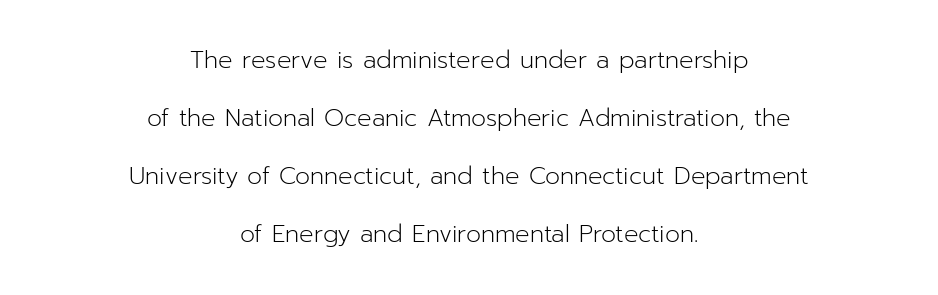
The image shows 24 px text type, upright; set centered, loose line spacing (2.42x), normal letter spacing, not underlined.
